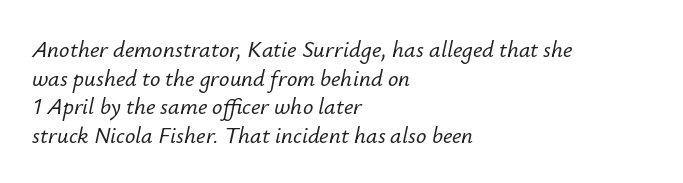
Q: Is the text italic (slanted)? A: Yes, it leans right by about 12 degrees.
Q: Is the text underlined? A: No.
Q: How is the paragraph aligned? A: Left-aligned.
Q: Is the spacing between letters normal or unusually wide? A: Normal.
Q: Is the spacing between lines tight, normal or loose? A: Normal.
